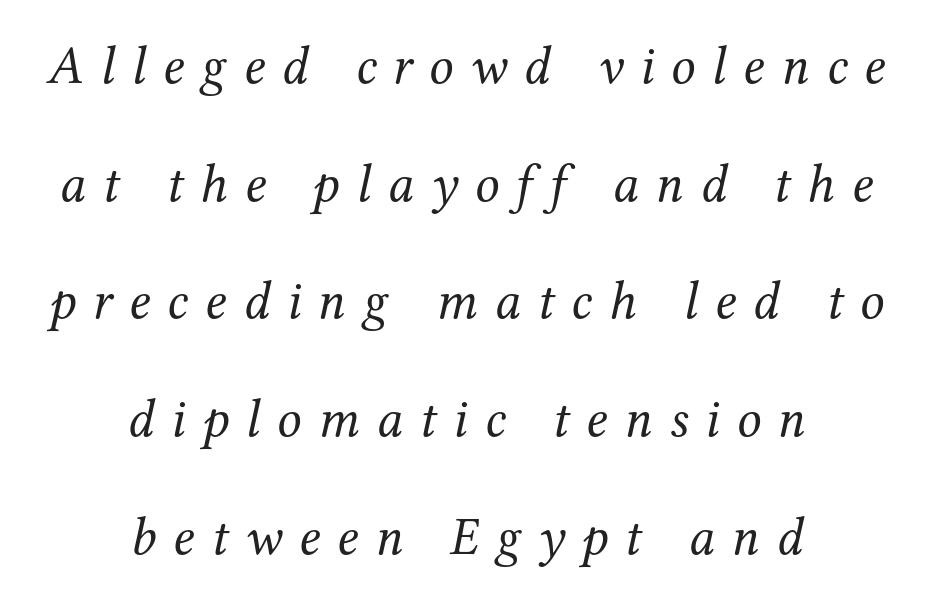
The image shows 54 px regular-weight serif type, italic (leaning right); set centered, loose line spacing (2.18x), unusually wide letter spacing (+0.31 em), not underlined; medium stroke contrast and a medium x-height.
